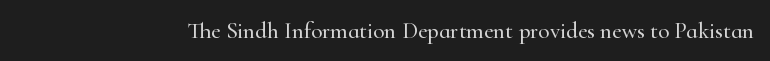
{"italic": "no", "underline": "no", "letter_spacing": "normal", "letter_spacing_em": 0.0, "glyph_px": 23}
